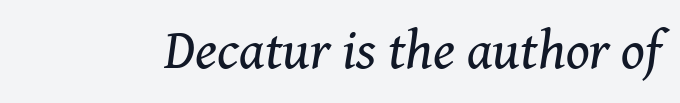
The image shows 55 px regular-weight serif type, italic (leaning right); set normal letter spacing, not underlined; medium stroke contrast and a medium x-height.
